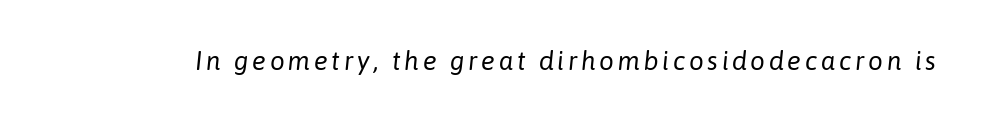
The image shows 26 px text type, italic (leaning right); set not underlined.
